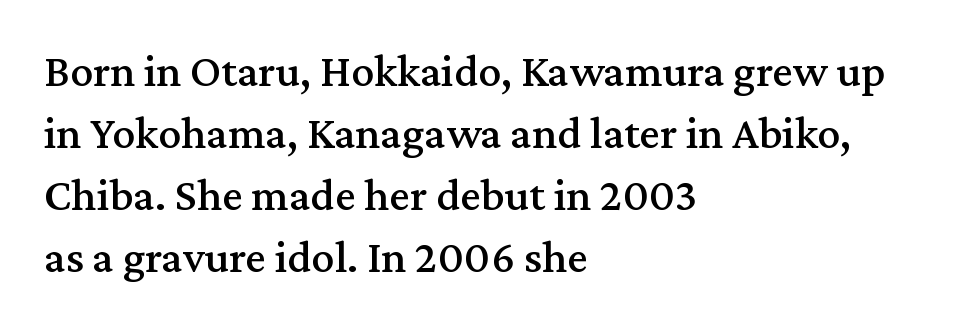
Q: Is the text italic (slanted)? A: No, it is upright.
Q: Is the typeface a serif or a sans-serif typeface? A: Serif.
Q: Is the text underlined? A: No.
Q: How is the paragraph aligned? A: Left-aligned.
Q: Is the spacing between letters normal or unusually wide? A: Normal.
Q: Is the spacing between lines tight, normal or loose? A: Normal.
Q: Width (condensed, normal, or wide)? A: Normal.
Q: Stroke contrast? A: Medium.
Q: x-height? A: Medium.
Q: Monospaced? A: No.
